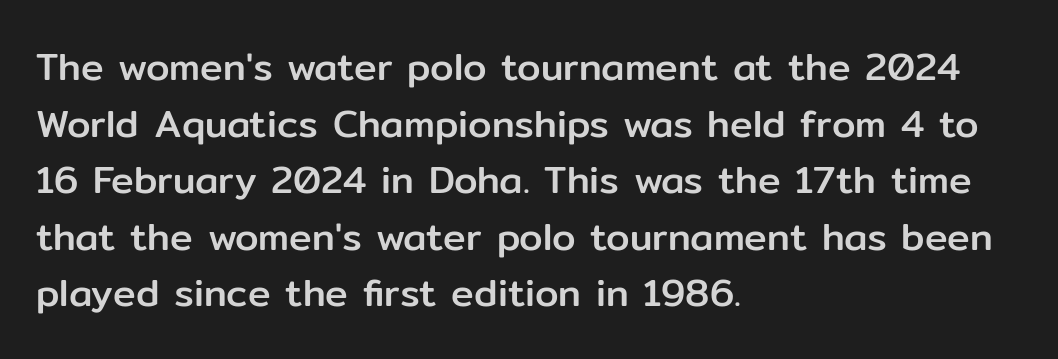
Q: Is the text italic (slanted)? A: No, it is upright.
Q: Is the typeface a serif or a sans-serif typeface? A: Sans-serif.
Q: Is the text underlined? A: No.
Q: How is the paragraph aligned? A: Left-aligned.
Q: Is the spacing between letters normal or unusually wide? A: Normal.
Q: Is the spacing between lines tight, normal or loose? A: Normal.
Q: Width (condensed, normal, or wide)? A: Normal.
Q: Stroke contrast? A: Low.
Q: x-height? A: Medium.
Q: Monospaced? A: No.
